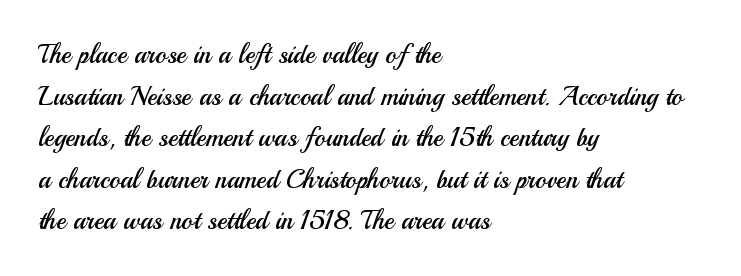
The image shows 26 px text type; set left-aligned, normal line spacing (1.6x), normal letter spacing, not underlined.
